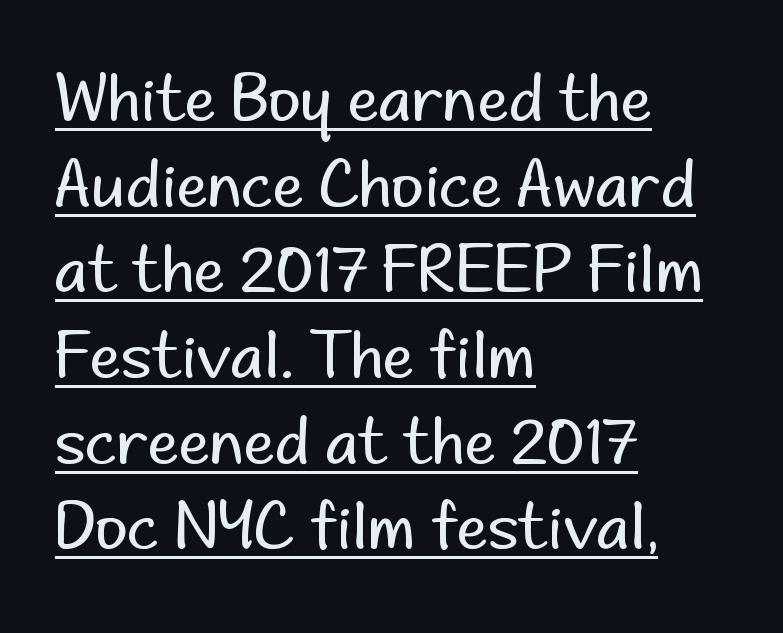
The image shows 63 px regular-weight sans-serif type, upright; set left-aligned, normal line spacing (1.36x), normal letter spacing, underlined; low stroke contrast and a small x-height.
